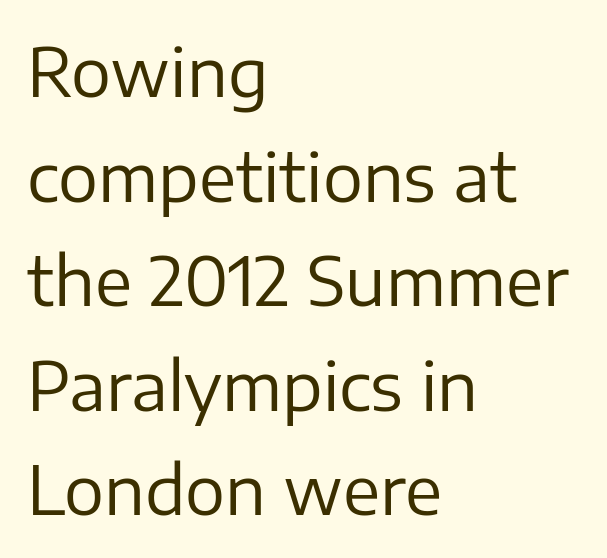
The glyphs are unaccompanied by any horizontal stroke below them. A student would call this left alignment; a typographer would say flush left, rag right. A typesetter would call this leading conventional body-copy spacing. Nothing sits at the stroke ends, so this counts as sans-serif. The type is set solid horizontally, with unmodified tracking.
